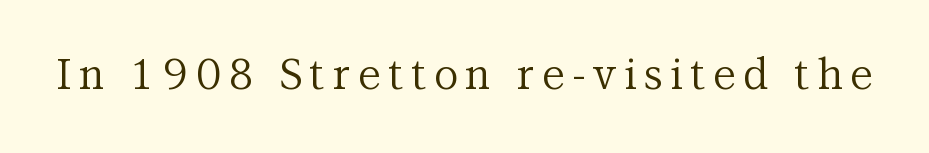
The weight would be labelled regular, book, light, or lighter still. Does the type have serifs? Yes, each stem ends in a small foot. Ascenders rise straight up at ninety degrees. Do the characters align in a grid? No, the font is proportional. Unmarked baselines from the first word to the last.
